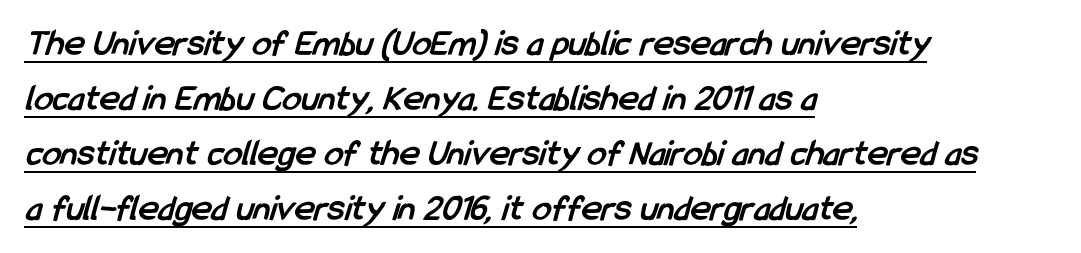
Words appear dense and cohesive because spacing is normal. The rendering uses the underline text-decoration. Typographic density is high because the face is bold. A typesetter would call this leading conventional body-copy spacing. Spacing verdict: proportional, widths tailored to each character. The paragraph has a hard left edge and a soft right edge.
